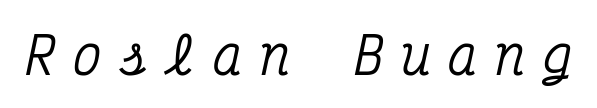
Q: Is the text italic (slanted)? A: Yes, it leans right by about 12 degrees.
Q: Is the typeface a serif or a sans-serif typeface? A: Serif.
Q: Is the text underlined? A: No.
Q: Is the spacing between letters normal or unusually wide? A: Unusually wide.
Q: Width (condensed, normal, or wide)? A: Condensed.
Q: Stroke contrast? A: Medium.
Q: x-height? A: Medium.
Q: Monospaced? A: Yes.
